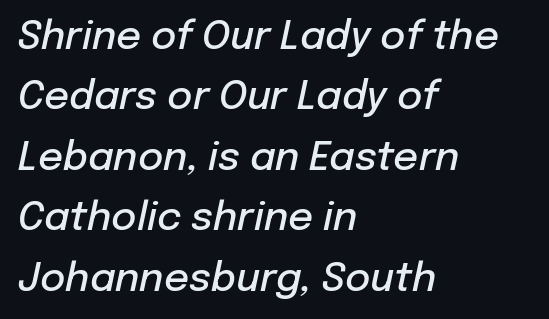
Would a proofreader flag this as italicized? Yes. Here the glyphs are tracked normally, forming tight word shapes. Weight: semibold (demi). Does the leading feel generous? No, just average.
